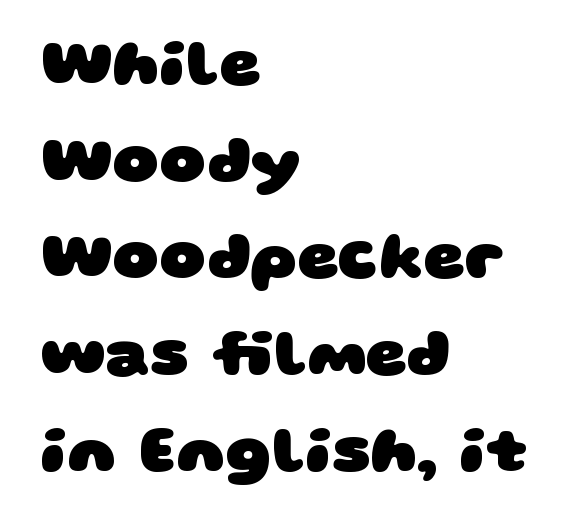
{"serif": "no", "bold": "yes", "weight": "heavy", "width": "wide", "stroke_contrast": "low", "x_height": "large", "monospaced": "no", "underline": "no", "align": "left", "line_spacing": "normal", "line_spacing_ratio": 1.51, "letter_spacing": "normal", "letter_spacing_em": 0.0, "glyph_px": 64}
